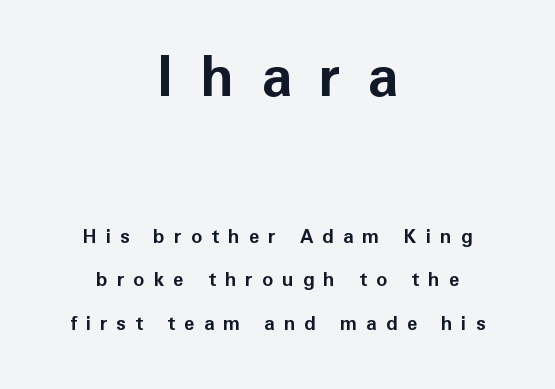
{"serif": "no", "italic": "no", "bold": "yes", "weight": "bold", "width": "normal", "stroke_contrast": "low", "x_height": "medium", "monospaced": "no", "underline": "no", "align": "center", "line_spacing": "loose", "line_spacing_ratio": 2.3, "letter_spacing": "wide", "letter_spacing_em": 0.48, "larger_block": "first", "size_ratio": 2.95, "glyph_px": 56}
